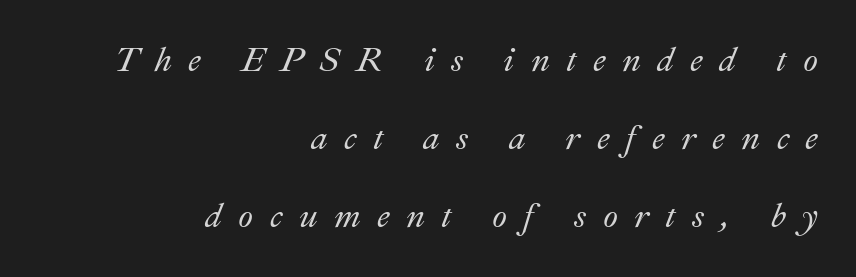
Beneath every word, the page is bare. Is the block centered? No — it sits flush against the right margin. Character widths vary here, with narrow letters taking less room than wide ones. What's the leading like? Stretched, with rows far apart. Tracking value appears strongly positive — letters spread wide.
